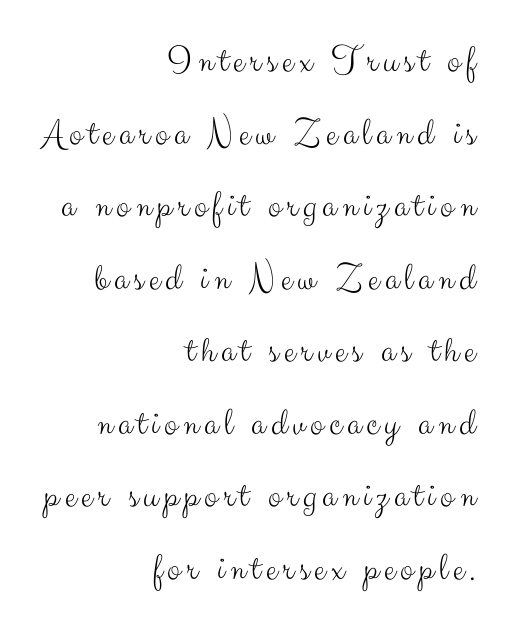
{"serif": "no", "bold": "no", "weight": "light", "width": "normal", "stroke_contrast": "medium", "x_height": "small", "monospaced": "no", "underline": "no", "align": "right", "line_spacing_ratio": 1.86, "glyph_px": 39}
